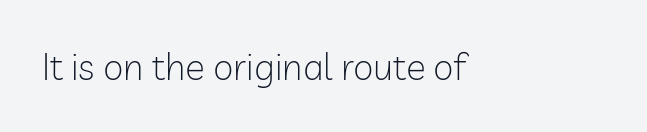
Q: Is the text bold? A: No.
Q: Is the text italic (slanted)? A: No, it is upright.
Q: Is the typeface a serif or a sans-serif typeface? A: Sans-serif.
Q: Is the text underlined? A: No.
Q: Is the spacing between letters normal or unusually wide? A: Normal.
Q: Width (condensed, normal, or wide)? A: Normal.
Q: Stroke contrast? A: Low.
Q: x-height? A: Medium.
Q: Monospaced? A: No.
